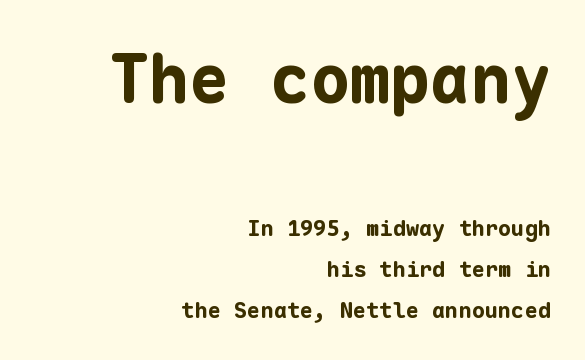
{"serif": "no", "italic": "no", "bold": "yes", "weight": "bold", "width": "normal", "stroke_contrast": "low", "x_height": "medium", "monospaced": "yes", "underline": "no", "align": "right", "line_spacing_ratio": 1.87, "letter_spacing": "normal", "letter_spacing_em": 0.0, "larger_block": "first", "size_ratio": 3.05, "glyph_px": 67}
